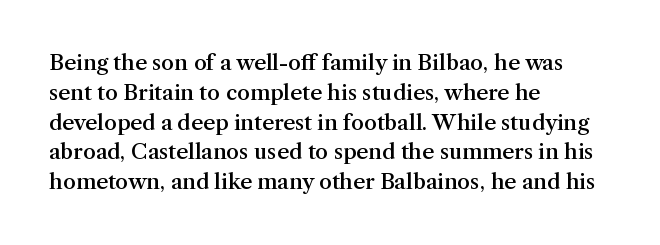
The image shows 21 px text type, upright; set left-aligned, normal line spacing (1.42x), normal letter spacing, not underlined.
